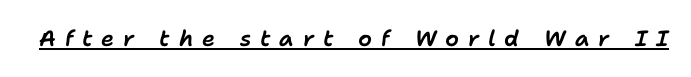
Q: Is the text italic (slanted)? A: Yes, it leans right by about 11 degrees.
Q: Is the text underlined? A: Yes.
Q: Is the spacing between letters normal or unusually wide? A: Unusually wide.
